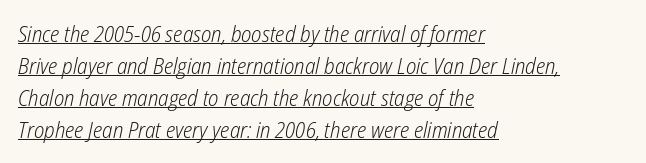
{"italic": "yes", "lean": "right", "slant_degrees": 12, "bold": "no", "underline": "yes", "align": "left", "line_spacing": "normal", "line_spacing_ratio": 1.45, "letter_spacing": "normal", "letter_spacing_em": 0.0, "glyph_px": 22}
